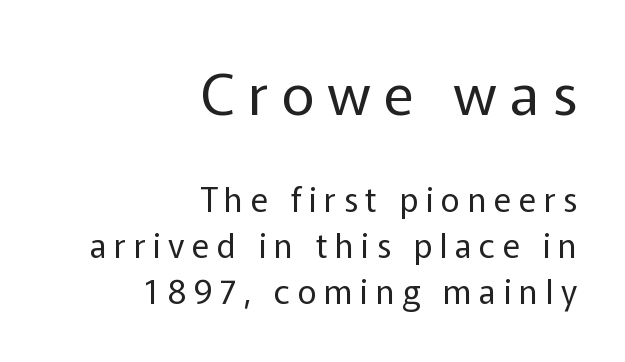
The image shows 57 px regular-weight sans-serif type, upright; set right-aligned, normal line spacing (1.39x), unusually wide letter spacing (+0.23 em), not underlined; the first (top) block is 1.73x larger; low stroke contrast and a medium x-height.
